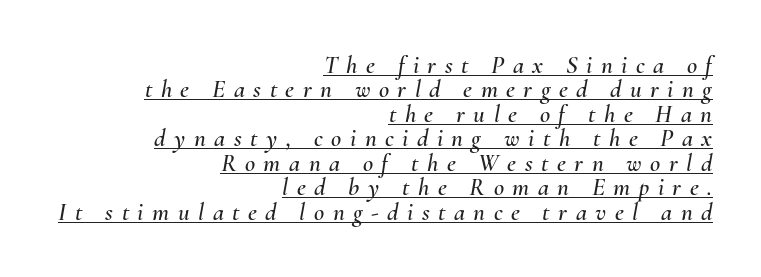
There's an unmistakable incline to the writing here. Display-style spreading of the glyphs; the letterfit is very open. The rendered words wear a rule along their underside. Horizontal alignment here is rightward, an uncommon choice for prose.
